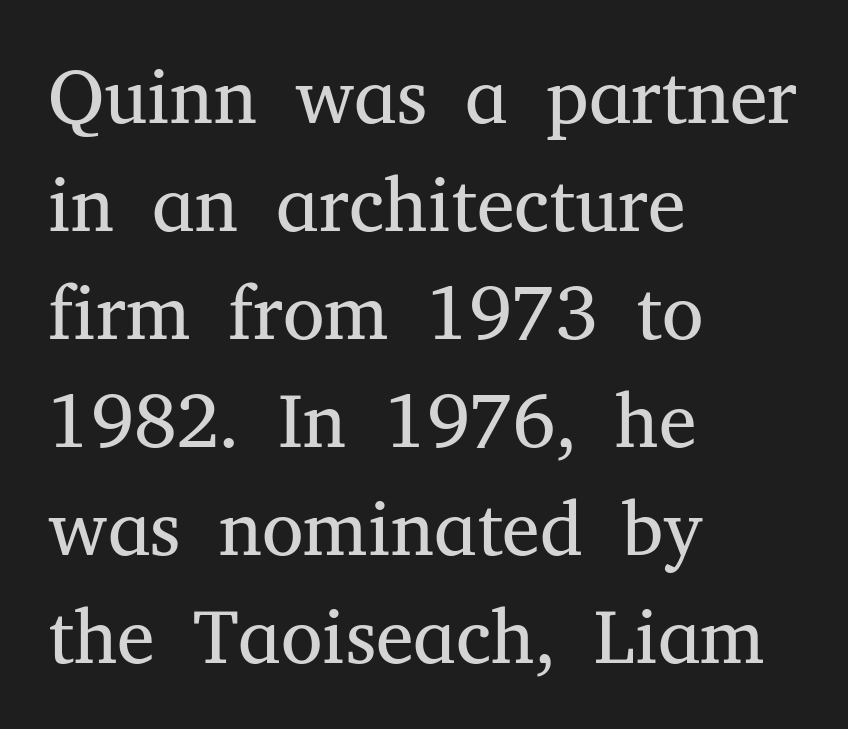
Q: Is the text bold? A: No.
Q: Is the text italic (slanted)? A: No, it is upright.
Q: Is the typeface a serif or a sans-serif typeface? A: Serif.
Q: Is the text underlined? A: No.
Q: How is the paragraph aligned? A: Left-aligned.
Q: Is the spacing between letters normal or unusually wide? A: Normal.
Q: Is the spacing between lines tight, normal or loose? A: Normal.
Q: Width (condensed, normal, or wide)? A: Normal.
Q: Stroke contrast? A: Medium.
Q: x-height? A: Medium.
Q: Monospaced? A: No.
